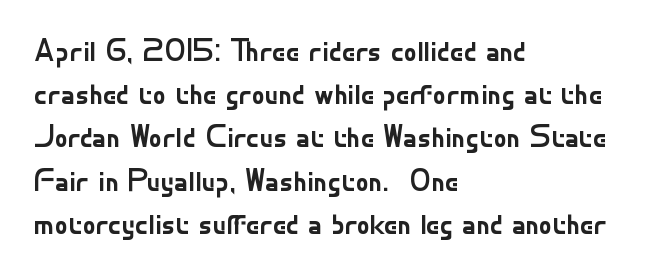
The image shows 33 px regular-weight sans-serif type, upright; set left-aligned, normal line spacing (1.31x), normal letter spacing, not underlined; low stroke contrast and a small x-height.
